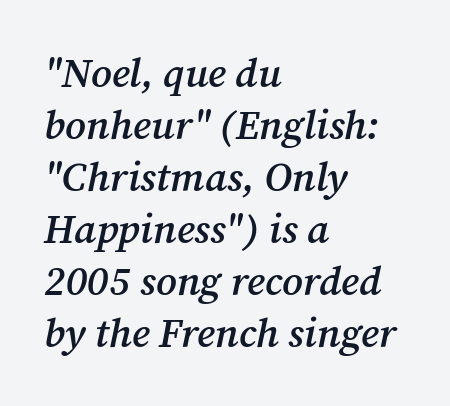
Q: Is the text bold? A: Semi-bold.
Q: Is the text italic (slanted)? A: Yes, it leans right by about 12 degrees.
Q: Is the typeface a serif or a sans-serif typeface? A: Serif.
Q: Is the text underlined? A: No.
Q: How is the paragraph aligned? A: Left-aligned.
Q: Is the spacing between letters normal or unusually wide? A: Normal.
Q: Is the spacing between lines tight, normal or loose? A: Normal.
Q: Width (condensed, normal, or wide)? A: Normal.
Q: Stroke contrast? A: Medium.
Q: x-height? A: Medium.
Q: Monospaced? A: No.
